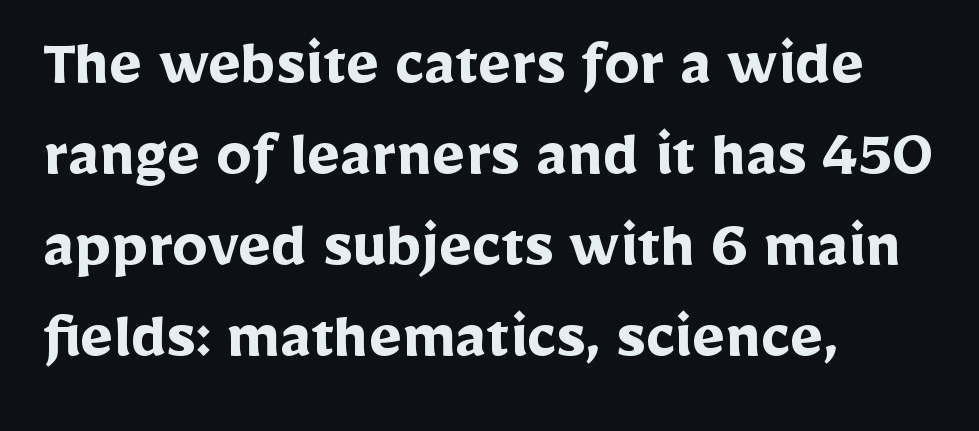
Q: Is the text bold? A: Yes.
Q: Is the text italic (slanted)? A: No, it is upright.
Q: Is the typeface a serif or a sans-serif typeface? A: Sans-serif.
Q: Is the text underlined? A: No.
Q: How is the paragraph aligned? A: Left-aligned.
Q: Is the spacing between letters normal or unusually wide? A: Normal.
Q: Is the spacing between lines tight, normal or loose? A: Normal.
Q: Width (condensed, normal, or wide)? A: Normal.
Q: Stroke contrast? A: Low.
Q: x-height? A: Medium.
Q: Monospaced? A: No.
